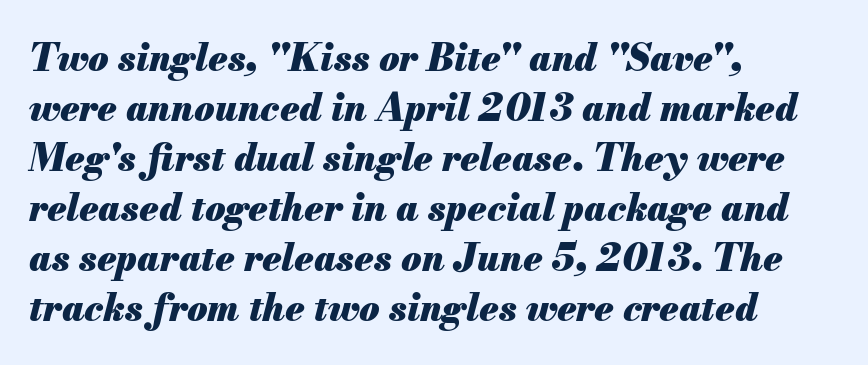
Compared with a centered layout, this one pins lines to the left instead. In terms of posture, this sample is oblique. How heavy is the stroke? Heavy — this is a bold. The strip under each line holds only bare page. What stands out about the letter spacing? Nothing — it is the standard amount.
